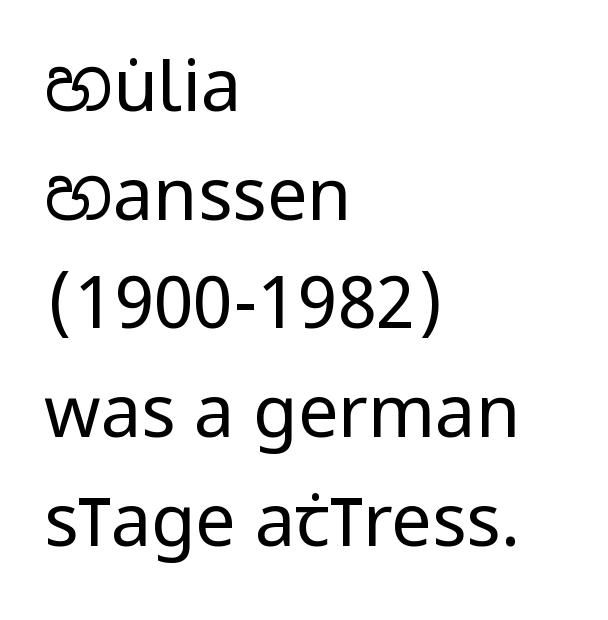
Layout note: lines flush left. The vertical gap from one line to the next is medium. Stems and bowls with no extra thickness — not bold. Compared with typical body copy, the letter spacing here is the same.
